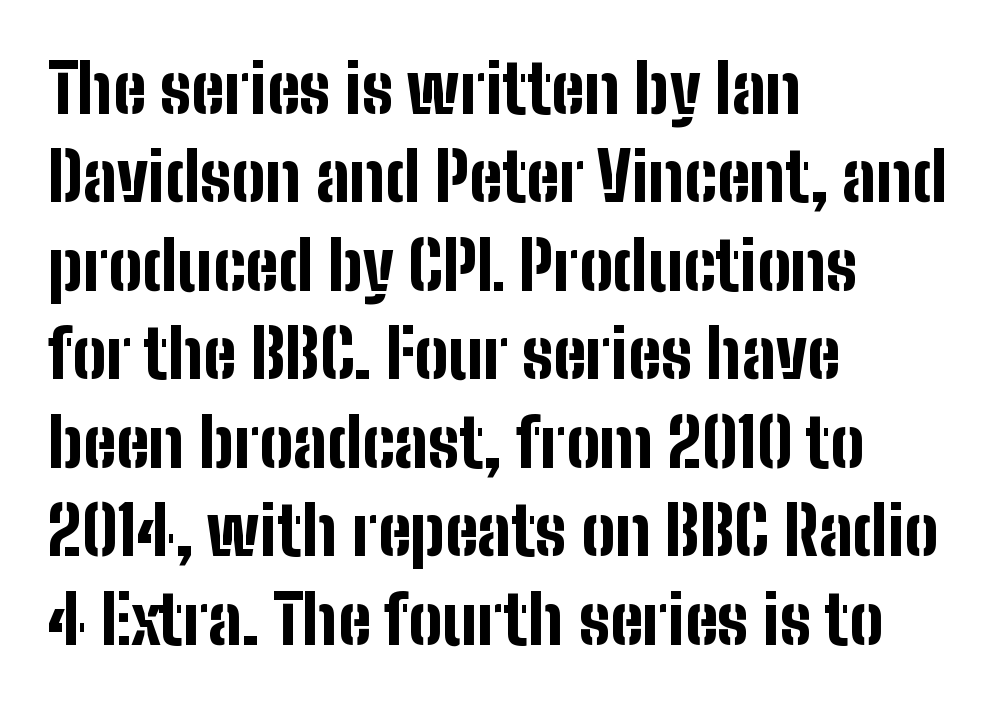
The strip under each line holds only bare page. Plenty of ink on the page — the face is bold. Horizontally, the lines are justified to the leading edge only. Successive baselines arrive at the customary interval. What kind of face is this? One without serifs — a sans.
